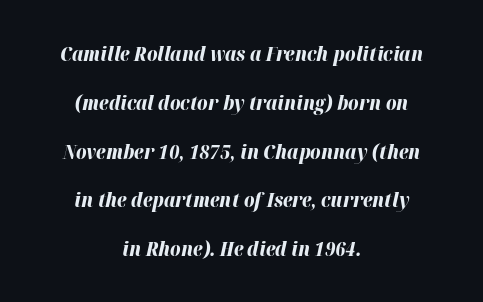
{"italic": "yes", "lean": "right", "slant_degrees": 12, "bold": "yes", "underline": "no", "align": "center", "line_spacing": "loose", "line_spacing_ratio": 2.44, "letter_spacing": "normal", "letter_spacing_em": 0.0, "glyph_px": 20}
